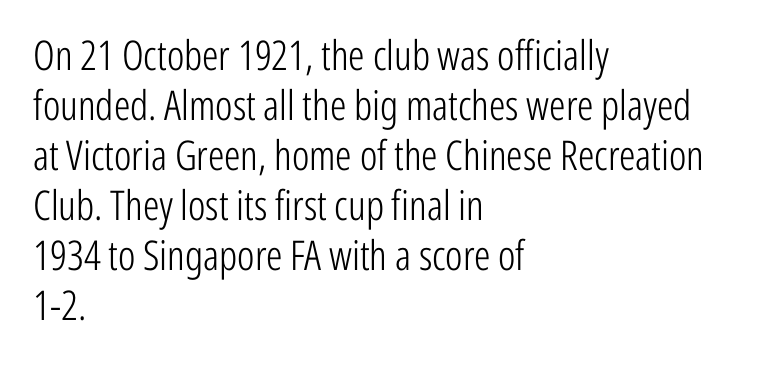
{"serif": "no", "italic": "no", "bold": "no", "weight": "light", "width": "condensed", "stroke_contrast": "low", "x_height": "medium", "monospaced": "no", "underline": "no", "align": "left", "line_spacing_ratio": 1.22, "letter_spacing": "normal", "letter_spacing_em": 0.0, "glyph_px": 41}
